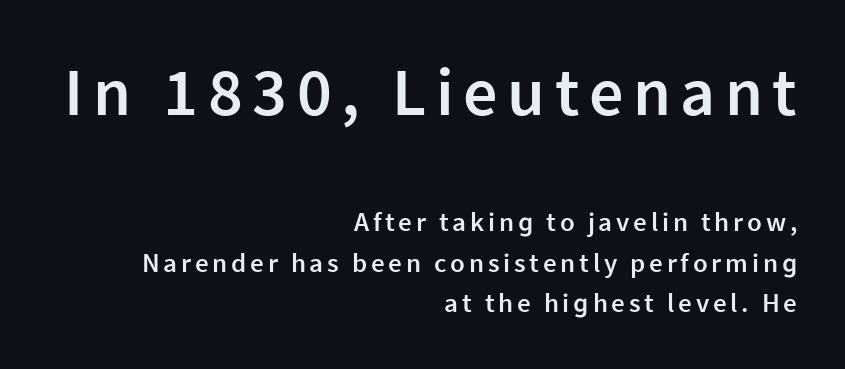
This sample keeps an unexceptional amount of space between lines. You can tell from the bare stems that sans-serif type was used. The earlier block is typeset at a bigger size than the later block. A bare baseline throughout the passage. Emphasis by weight is partial: semibold.
